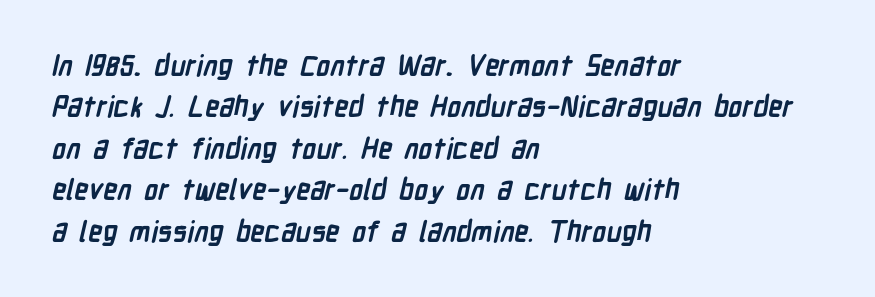
Underlining? Definitely not there. To sum up the face: it is a sans, with no serifs. Honestly, the row spacing looks completely unremarkable. Casual observation: everything's shoved over to the left. The letterforms sit shoulder to shoulder at normal distance. Is this a fixed-width face? No — the glyphs have proportional, varying widths.
